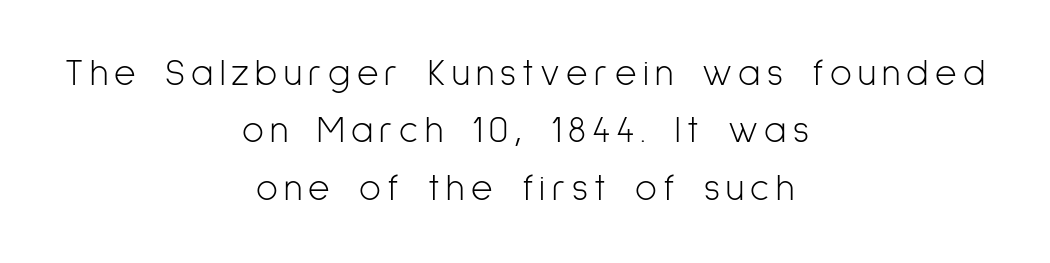
{"serif": "no", "italic": "no", "bold": "no", "weight": "light", "width": "condensed", "stroke_contrast": "low", "x_height": "medium", "monospaced": "no", "underline": "no", "align": "center", "line_spacing": "normal", "line_spacing_ratio": 1.55, "glyph_px": 37}
